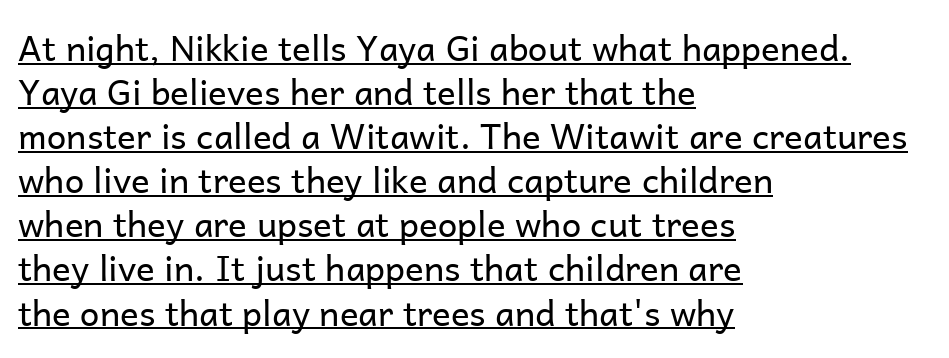
{"serif": "no", "italic": "no", "bold": "no", "weight": "regular", "width": "normal", "stroke_contrast": "low", "x_height": "medium", "monospaced": "no", "underline": "yes", "align": "left", "line_spacing": "normal", "line_spacing_ratio": 1.26, "letter_spacing": "normal", "letter_spacing_em": 0.0, "glyph_px": 35}
